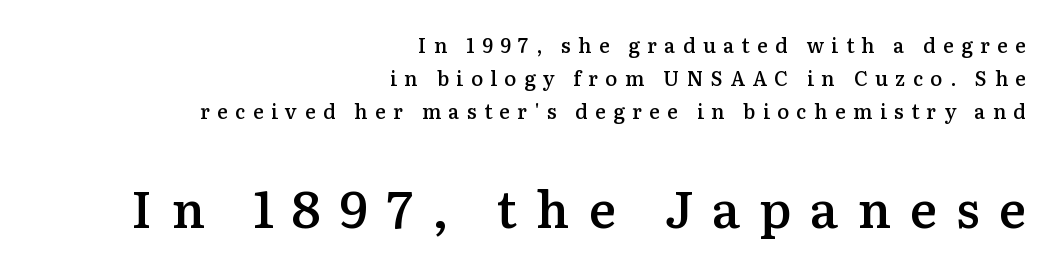
{"serif": "yes", "italic": "no", "bold": "semi", "weight": "semibold", "width": "normal", "stroke_contrast": "medium", "x_height": "medium", "monospaced": "no", "underline": "no", "align": "right", "line_spacing": "normal", "line_spacing_ratio": 1.66, "letter_spacing": "wide", "letter_spacing_em": 0.37, "larger_block": "second", "size_ratio": 2.55, "glyph_px": 51}
